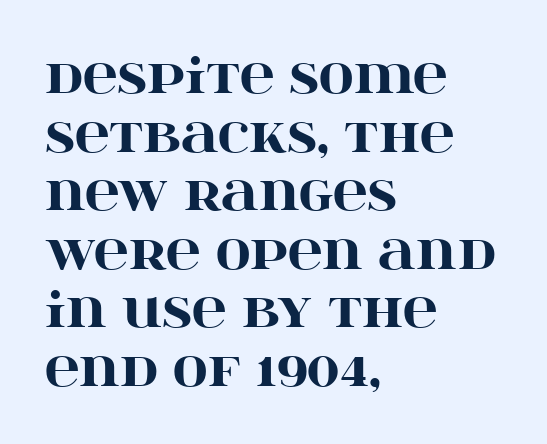
{"serif": "yes", "italic": "no", "bold": "yes", "weight": "heavy", "width": "wide", "stroke_contrast": "high", "x_height": "large", "monospaced": "no", "underline": "no", "align": "left", "line_spacing_ratio": 1.22, "letter_spacing": "normal", "letter_spacing_em": 0.0, "glyph_px": 48}
